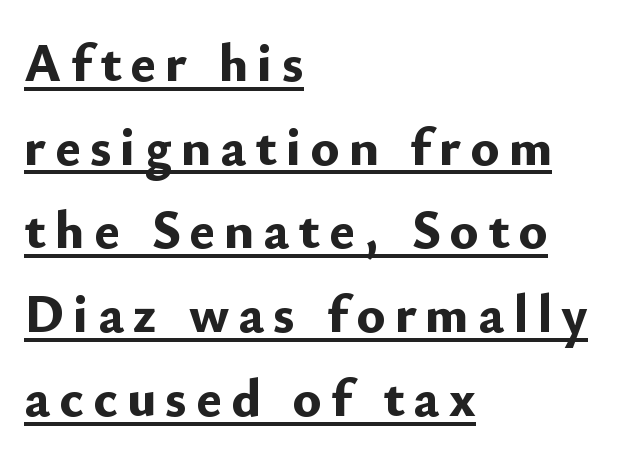
The image shows 54 px bold sans-serif type, upright; set left-aligned, normal line spacing (1.55x), underlined; low stroke contrast and a small x-height.
